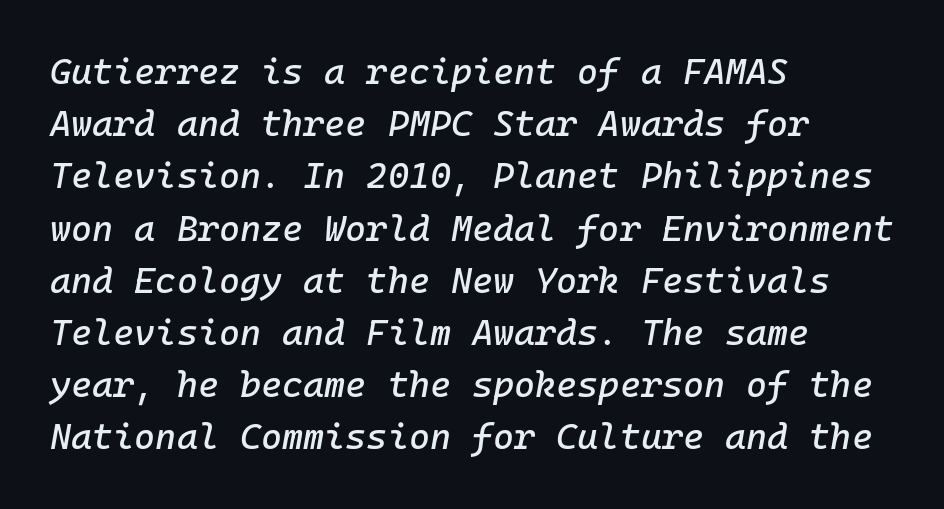
In terms of letterspacing, this is plain default setting. Typeset ragged right — the left edge is the straight one. What's the leading like? Ordinary, nothing unusual. The passage shown is not underscored anywhere.
